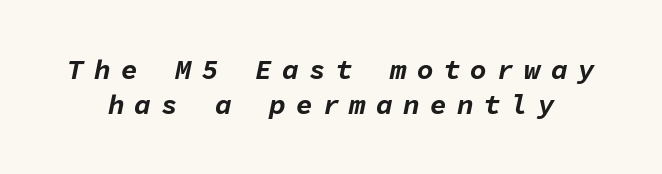
Q: Is the text bold? A: Yes.
Q: Is the text italic (slanted)? A: Yes, it leans right by about 11 degrees.
Q: Is the text underlined? A: No.
Q: Is the spacing between letters normal or unusually wide? A: Unusually wide.
Q: Is the spacing between lines tight, normal or loose? A: Normal.
Q: Width (condensed, normal, or wide)? A: Normal.
Q: Stroke contrast? A: Low.
Q: x-height? A: Medium.
Q: Monospaced? A: Yes.
